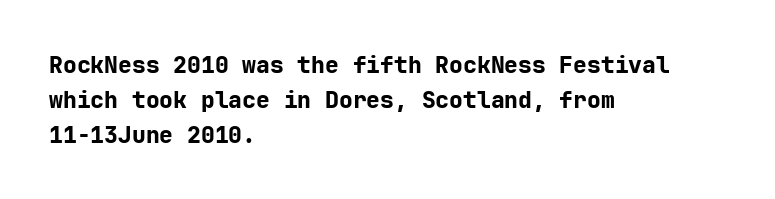
The image shows 23 px bold type, upright; set left-aligned, normal line spacing (1.52x), normal letter spacing, not underlined.
